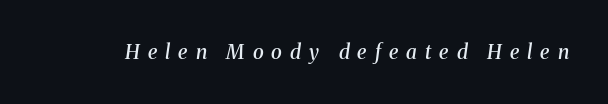
Q: Is the text bold? A: Semi-bold.
Q: Is the text italic (slanted)? A: Yes, it leans right by about 8 degrees.
Q: Is the text underlined? A: No.
Q: Is the spacing between letters normal or unusually wide? A: Unusually wide.
